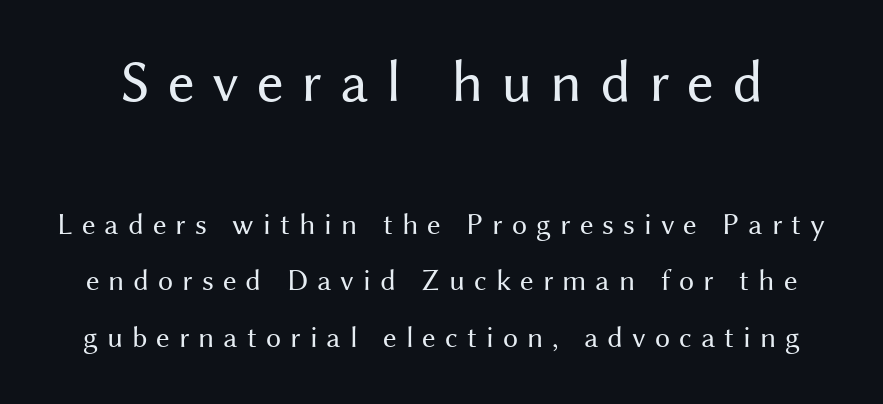
{"serif": "no", "italic": "no", "bold": "no", "weight": "regular", "width": "normal", "stroke_contrast": "medium", "x_height": "medium", "monospaced": "no", "underline": "no", "line_spacing_ratio": 1.89, "letter_spacing": "wide", "letter_spacing_em": 0.3, "larger_block": "first", "size_ratio": 1.97, "glyph_px": 59}
